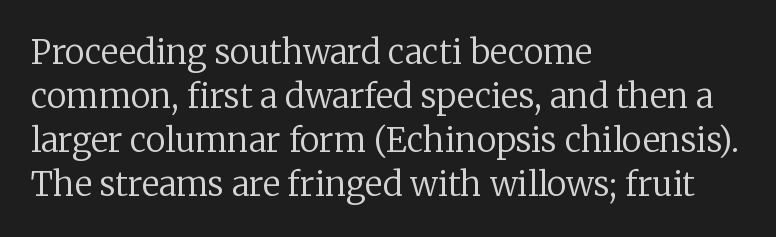
The image shows 33 px regular-weight serif type, upright; set left-aligned, normal line spacing (1.33x), normal letter spacing, not underlined; low stroke contrast and a medium x-height.
